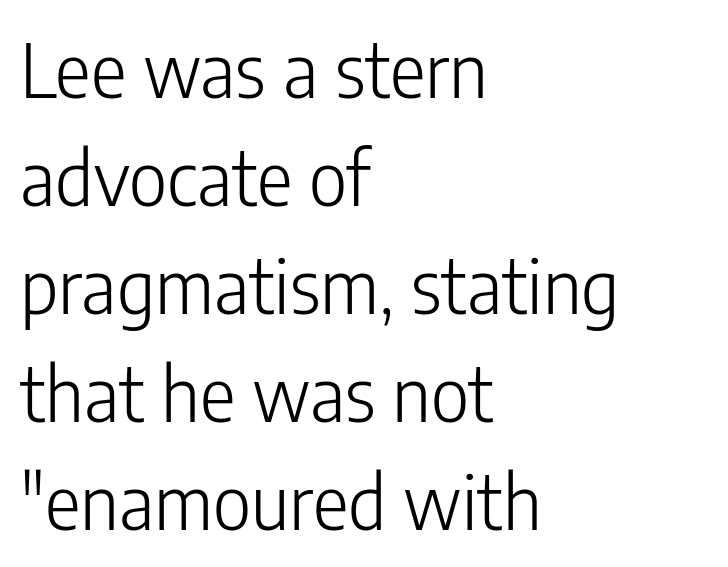
Notice how the stems are strictly vertical — no italics here. Words float on clear page, feet unadorned. Notice how descenders clear the ascenders below comfortably — that's standard leading. Character widths vary here, with narrow letters taking less room than wide ones. The face used here is rendered with its standard letterfit.
